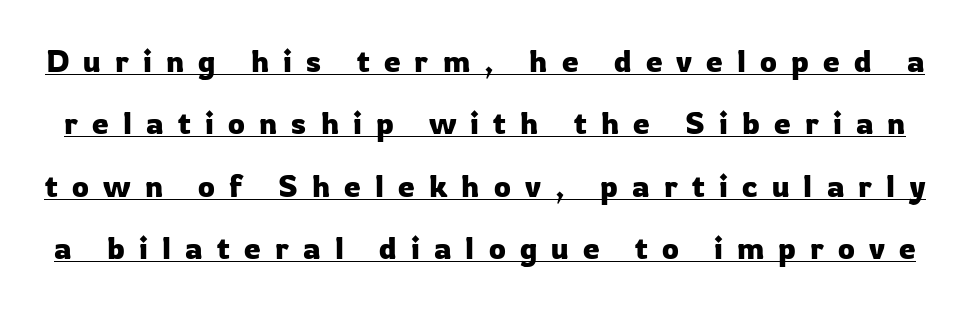
{"serif": "no", "italic": "no", "width": "normal", "stroke_contrast": "low", "x_height": "medium", "monospaced": "no", "underline": "yes", "line_spacing": "loose", "line_spacing_ratio": 2.08, "letter_spacing": "wide", "letter_spacing_em": 0.47, "glyph_px": 30}
